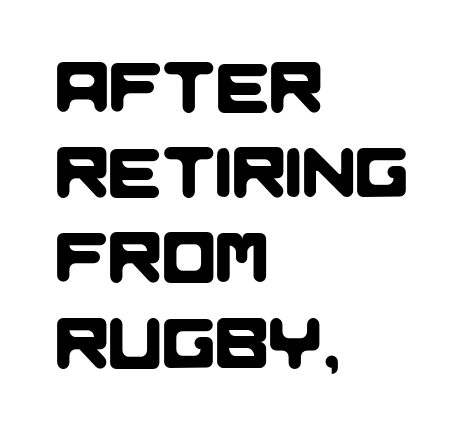
The image shows 71 px sans-serif type; set left-aligned, line spacing 1.2x, normal letter spacing, not underlined; low stroke contrast and a large x-height.
